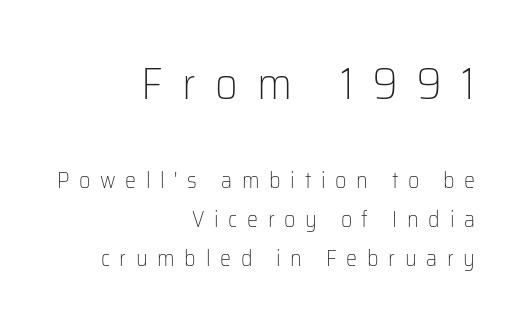
The image shows 44 px light sans-serif type, upright; set right-aligned, line spacing 1.78x, unusually wide letter spacing (+0.44 em), not underlined; the first (top) block is 2.0x larger; low stroke contrast and a medium x-height.
